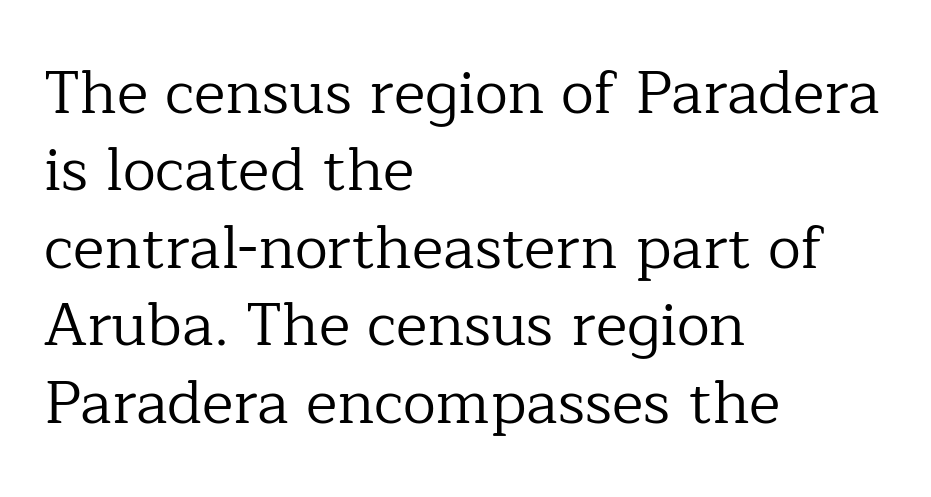
The image shows 60 px regular-weight serif type, upright; set left-aligned, normal line spacing (1.29x), normal letter spacing, not underlined; low stroke contrast and a medium x-height.
